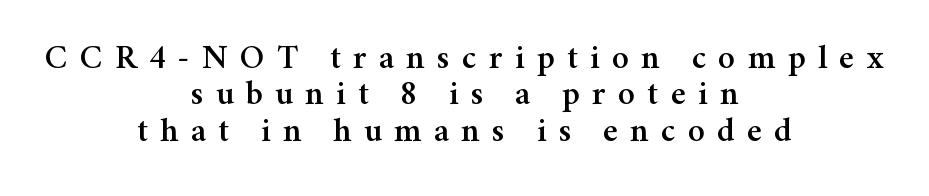
{"serif": "yes", "italic": "no", "width": "normal", "stroke_contrast": "medium", "x_height": "medium", "monospaced": "no", "underline": "no", "align": "center", "line_spacing": "tight", "line_spacing_ratio": 1.07, "letter_spacing": "wide", "letter_spacing_em": 0.36, "glyph_px": 34}
